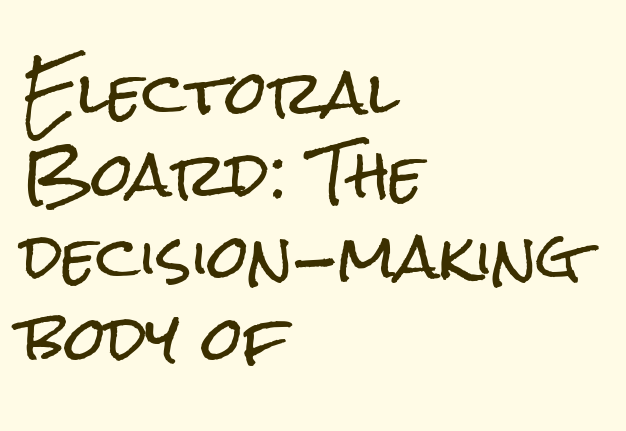
Lines of text with bare space underneath. You could not count columns in this text — the font is proportionally spaced. The gaps between neighbouring characters are ordinary and unremarkable. Honestly, the row spacing looks completely unremarkable. Are there feet on the stems? There aren't — it's a sans. When letters stand straight like this, we call the style roman or upright.
